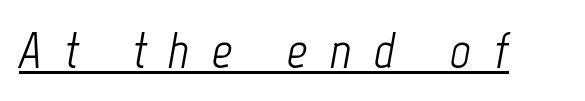
Like a heading marked for emphasis, these lines bear an underscore. Between one letter and the next there's a generous, obvious gap. The axis of the letterforms is tilted away from vertical. Proportional: the letters do not fall into vertical columns. The strokes are not fattened; the text isn't bold.
